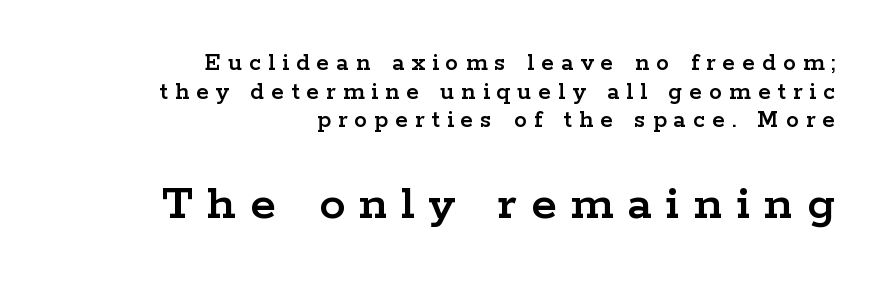
Block two is the big one; block one sits smaller above it. Classification — serif. Posture: straight, roman, zero tilt. Tracking value appears strongly positive — letters spread wide. Character widths vary here, with narrow letters taking less room than wide ones. The setting favours the right margin, as signatures and pull-quotes sometimes do.
